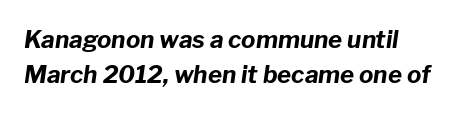
{"italic": "yes", "lean": "right", "slant_degrees": 8, "bold": "yes", "underline": "no", "line_spacing": "normal", "line_spacing_ratio": 1.47, "letter_spacing": "normal", "letter_spacing_em": 0.0, "glyph_px": 24}
